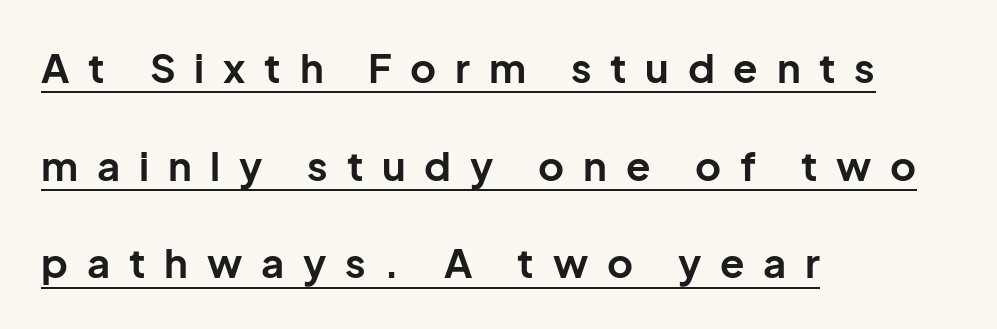
The image shows 40 px bold sans-serif type, upright; set left-aligned, loose line spacing (2.44x), unusually wide letter spacing (+0.47 em), underlined; low stroke contrast and a medium x-height.
